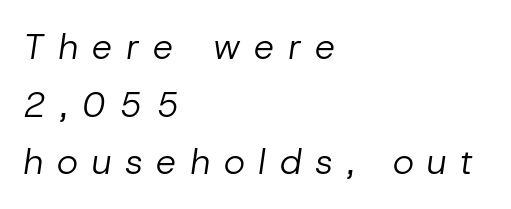
The image shows 36 px regular-weight type, italic (leaning right); set left-aligned, normal line spacing (1.6x), unusually wide letter spacing (+0.38 em), not underlined; low stroke contrast and a medium x-height.
